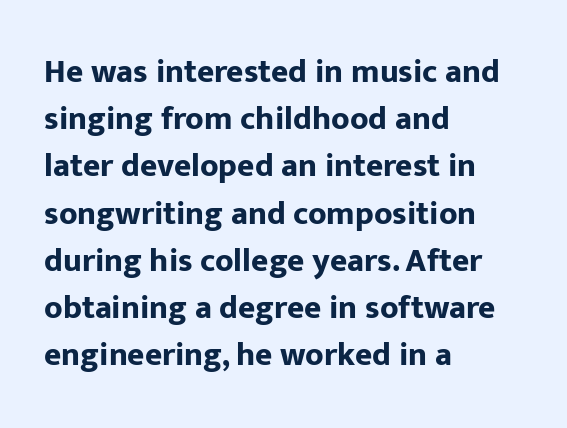
Q: Is the text bold? A: Yes.
Q: Is the text italic (slanted)? A: No, it is upright.
Q: Is the typeface a serif or a sans-serif typeface? A: Sans-serif.
Q: Is the text underlined? A: No.
Q: How is the paragraph aligned? A: Left-aligned.
Q: Is the spacing between letters normal or unusually wide? A: Normal.
Q: Is the spacing between lines tight, normal or loose? A: Normal.
Q: Width (condensed, normal, or wide)? A: Normal.
Q: Stroke contrast? A: Low.
Q: x-height? A: Medium.
Q: Monospaced? A: No.
